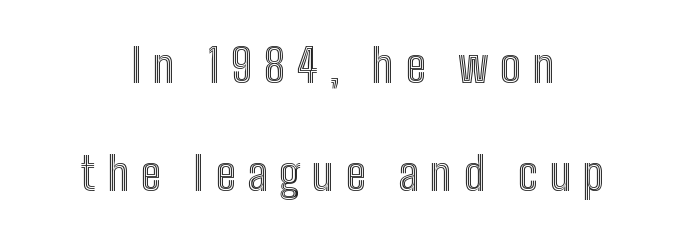
The passage shown is typed in a proportional face where columns would drift. The horizontal fit of the characters is loose and conspicuously gappy. Notice how the passage keeps no hard edge, just a central spine. The baseline area is clear.
